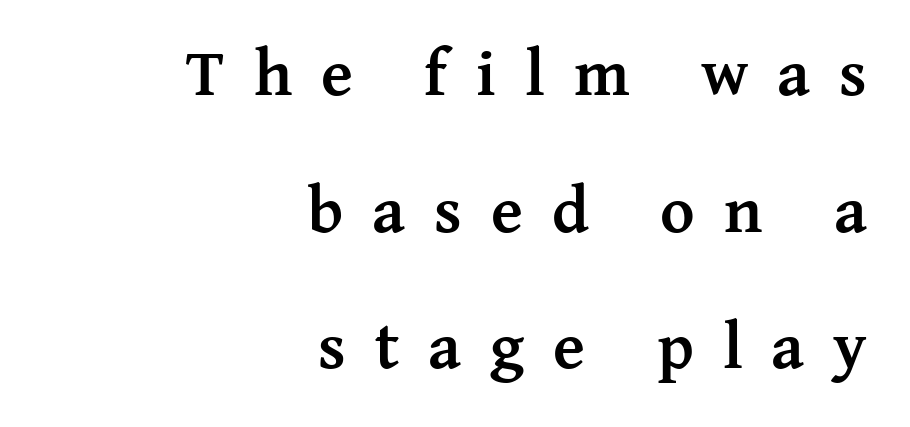
{"serif": "yes", "italic": "no", "bold": "yes", "weight": "semibold", "width": "normal", "stroke_contrast": "medium", "x_height": "medium", "monospaced": "no", "underline": "no", "align": "right", "line_spacing": "loose", "line_spacing_ratio": 2.07, "letter_spacing": "wide", "letter_spacing_em": 0.44, "glyph_px": 66}
